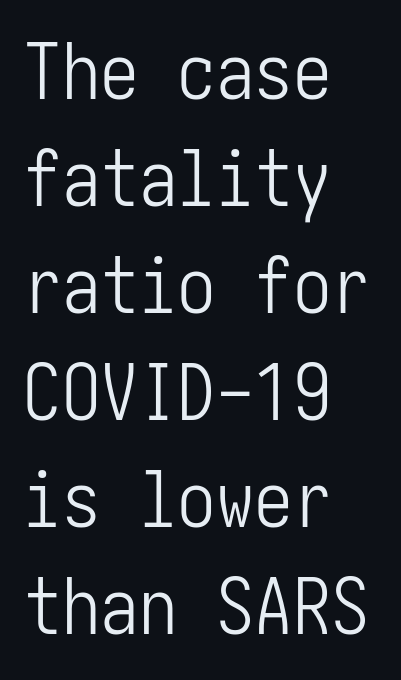
{"serif": "no", "italic": "no", "bold": "no", "weight": "light", "width": "condensed", "stroke_contrast": "low", "x_height": "medium", "underline": "no", "align": "left", "line_spacing": "normal", "line_spacing_ratio": 1.39, "letter_spacing": "normal", "letter_spacing_em": 0.0, "glyph_px": 77}
